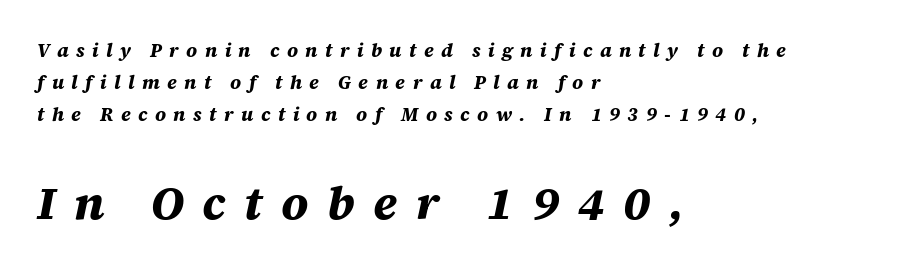
Just letters on the line, the space beneath them empty. In this sample the second text group is rendered at the bigger scale. Alignment: flush left. Does the leading feel generous? No, just average.
